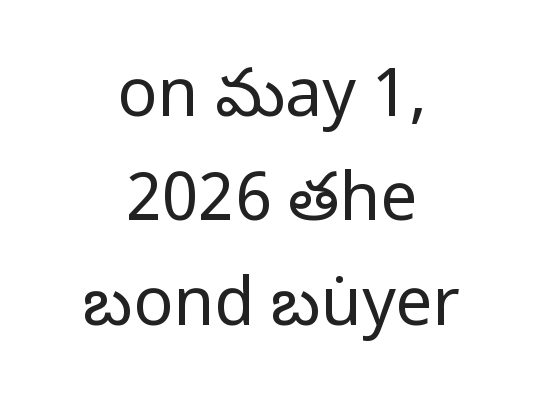
The image shows 66 px regular-weight, condensed sans-serif type, upright; set centered, normal line spacing (1.58x), normal letter spacing, not underlined; low stroke contrast and a large x-height.
